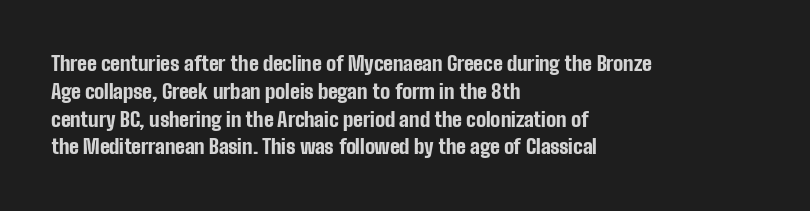
{"italic": "no", "bold": "yes", "underline": "no", "align": "left", "line_spacing": "normal", "line_spacing_ratio": 1.39, "letter_spacing": "normal", "letter_spacing_em": 0.0, "glyph_px": 20}
